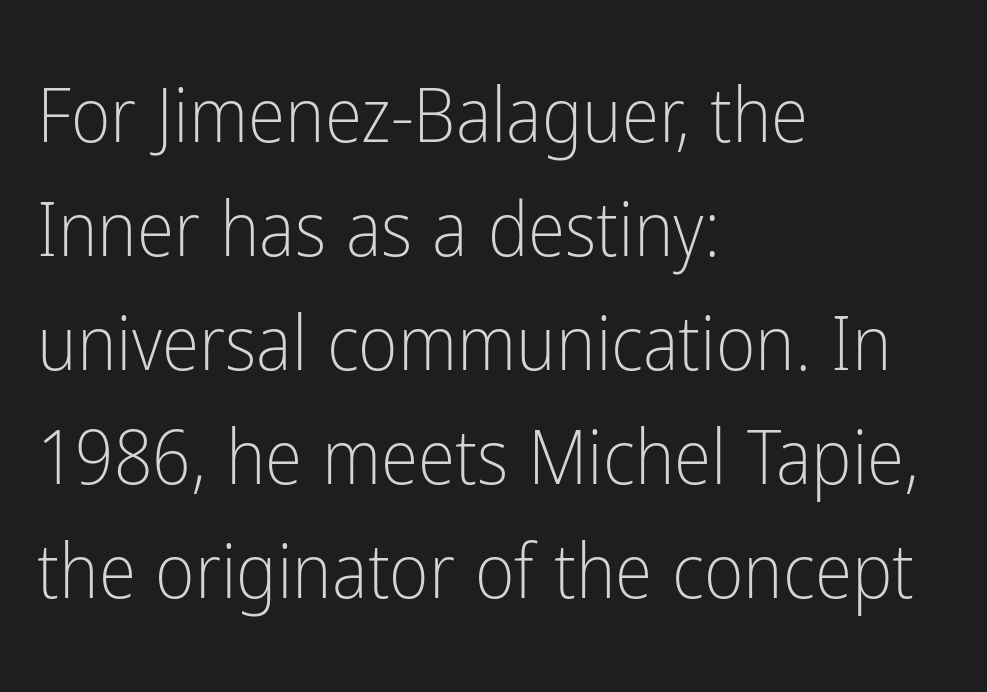
Q: Is the text bold? A: No.
Q: Is the text italic (slanted)? A: No, it is upright.
Q: Is the typeface a serif or a sans-serif typeface? A: Sans-serif.
Q: Is the text underlined? A: No.
Q: How is the paragraph aligned? A: Left-aligned.
Q: Is the spacing between letters normal or unusually wide? A: Normal.
Q: Is the spacing between lines tight, normal or loose? A: Normal.
Q: Width (condensed, normal, or wide)? A: Condensed.
Q: Stroke contrast? A: Low.
Q: x-height? A: Medium.
Q: Monospaced? A: No.
